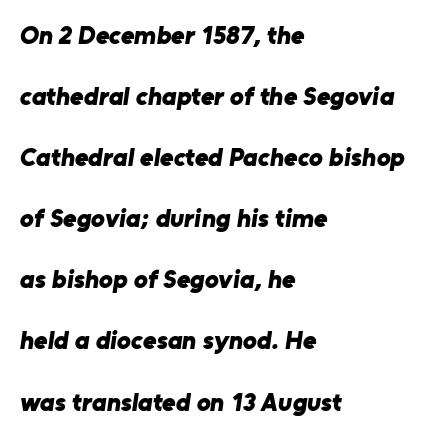
Q: Is the text bold? A: Yes.
Q: Is the text underlined? A: No.
Q: How is the paragraph aligned? A: Left-aligned.
Q: Is the spacing between letters normal or unusually wide? A: Normal.
Q: Is the spacing between lines tight, normal or loose? A: Loose.
